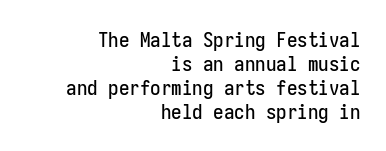
Does the copy run flush right? Yes — the right margin is perfectly even. Does extra space separate the letters? No, they use regular spacing. A clean baseline with only descenders dipping below it. Whoever set this chose condensed vertical rhythm over breathing room.
